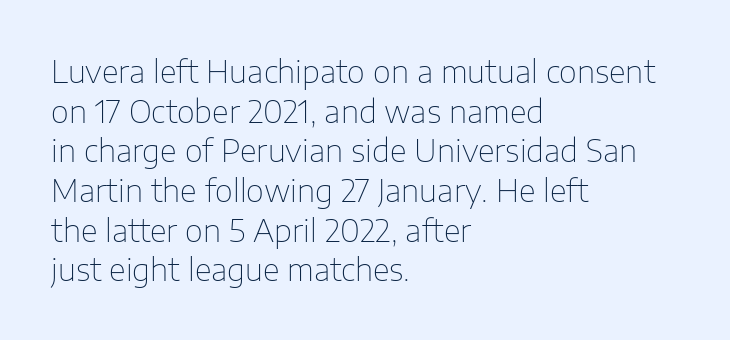
Layout note: lines flush left. The letters look calm and open, with moderate or lighter stems. Tall strokes in this sample are plumb rather than angled. The passage shown stacks its lines at a standard gap.
